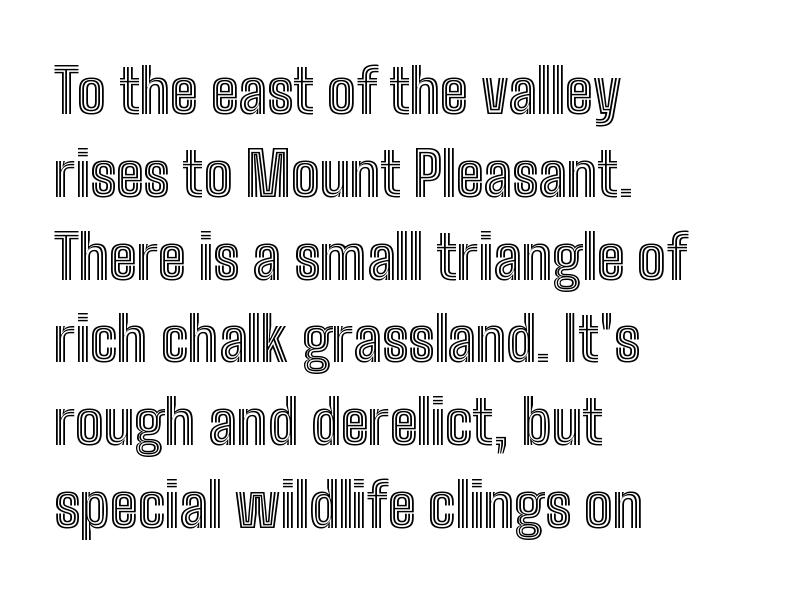
{"italic": "no", "width": "condensed", "x_height": "medium", "monospaced": "no", "underline": "no", "align": "left", "line_spacing": "normal", "line_spacing_ratio": 1.38, "letter_spacing": "normal", "letter_spacing_em": 0.0, "glyph_px": 60}
